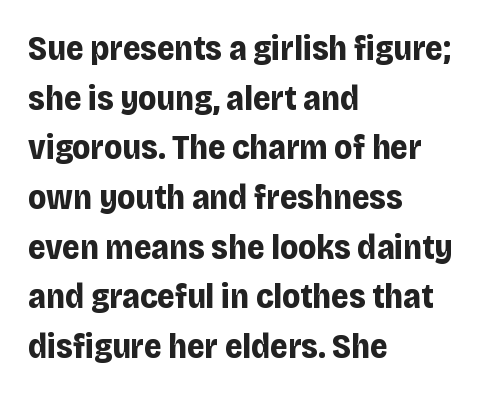
The image shows 34 px bold sans-serif type, upright; set left-aligned, normal line spacing (1.46x), normal letter spacing, not underlined; low stroke contrast and a large x-height.
